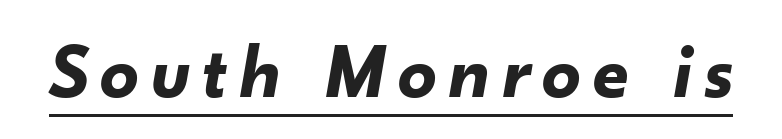
The image shows 77 px bold type, italic (leaning right); set underlined; low stroke contrast and a small x-height.
